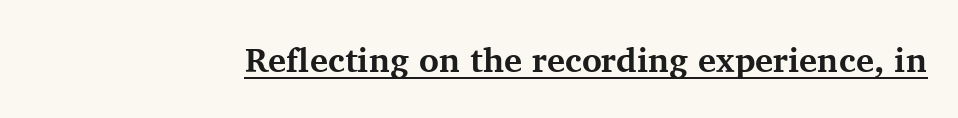
The image shows 34 px bold serif type, upright; set normal letter spacing, underlined; medium stroke contrast and a medium x-height.
